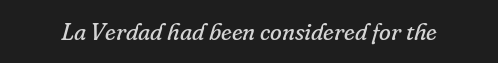
Look at the tracking — it's just the regular setting, nothing added. Quick note: italic. Words float on clear page, feet unadorned. On a weight scale, this lands at 450 or below.
